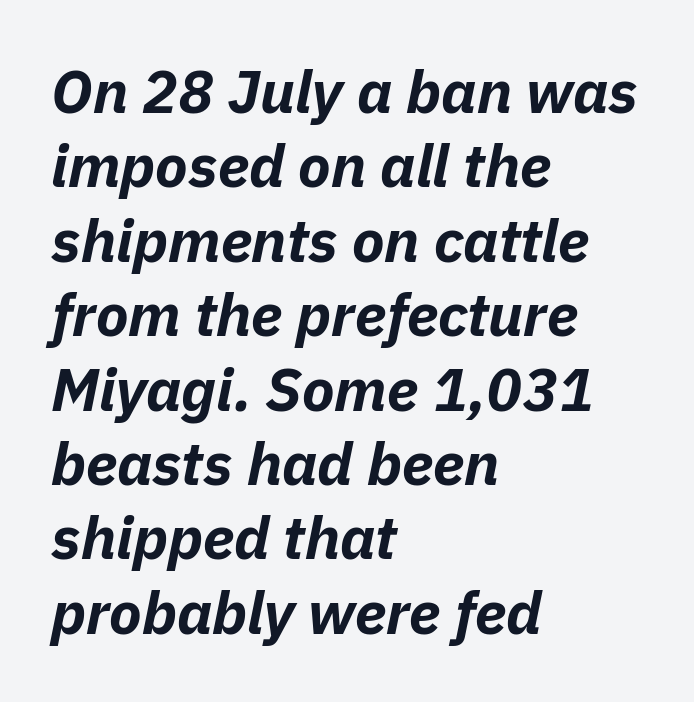
Style check: oblique. These lines are rendered in a variable-pitch font. What stands out about the letter spacing? Nothing — it is the standard amount. These lines carry a lot of weight — the face is fully bold. Letters rest on an invisible, unmarked baseline. A student would call this left alignment; a typographer would say flush left, rag right.
